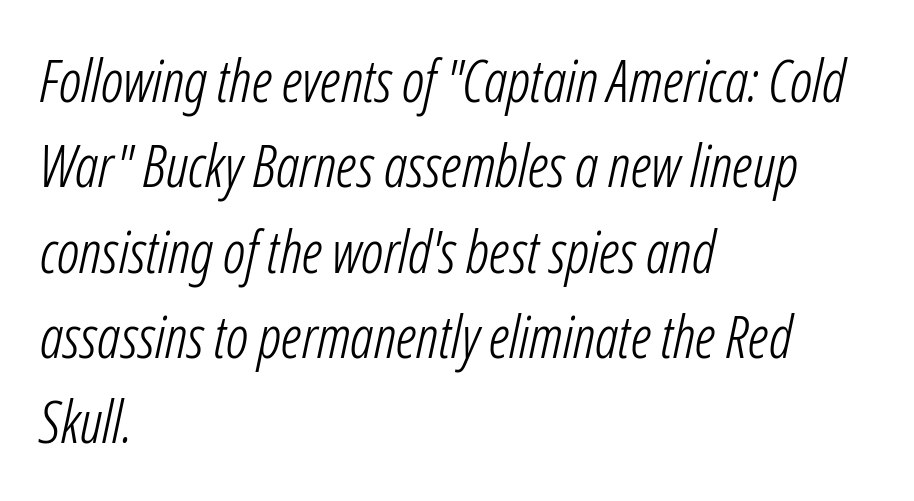
{"italic": "yes", "lean": "right", "slant_degrees": 12, "bold": "no", "weight": "light", "width": "condensed", "stroke_contrast": "low", "x_height": "medium", "monospaced": "no", "underline": "no", "align": "left", "line_spacing": "normal", "line_spacing_ratio": 1.47, "letter_spacing": "normal", "letter_spacing_em": 0.0, "glyph_px": 58}
